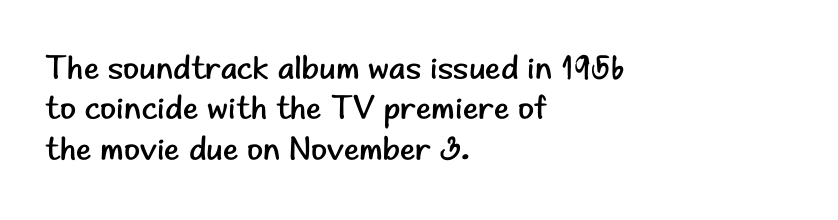
{"serif": "no", "italic": "no", "bold": "no", "weight": "regular", "width": "normal", "stroke_contrast": "low", "x_height": "small", "monospaced": "no", "underline": "no", "align": "left", "line_spacing_ratio": 1.22, "letter_spacing": "normal", "letter_spacing_em": 0.0, "glyph_px": 33}
